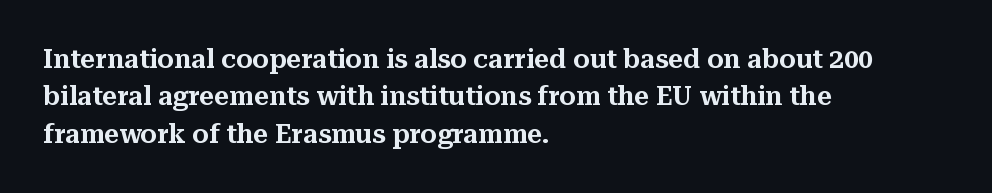
{"italic": "no", "underline": "no", "align": "left", "line_spacing": "normal", "line_spacing_ratio": 1.44, "letter_spacing": "normal", "letter_spacing_em": 0.0, "glyph_px": 26}
